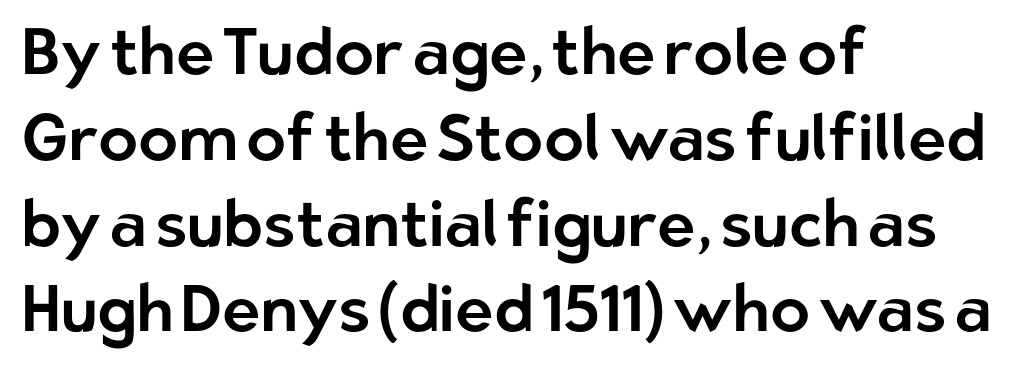
The image shows 65 px sans-serif type, upright; set left-aligned, normal line spacing (1.32x), normal letter spacing, not underlined; low stroke contrast and a medium x-height.
